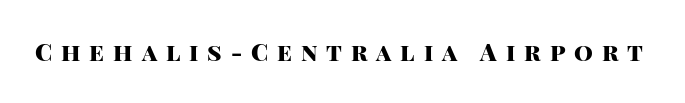
The image shows 24 px bold type, upright; set unusually wide letter spacing (+0.37 em), not underlined.
